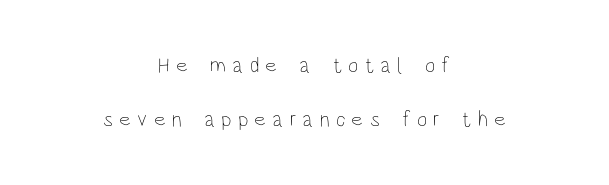
Q: Is the text bold? A: No.
Q: Is the text italic (slanted)? A: No, it is upright.
Q: Is the text underlined? A: No.
Q: How is the paragraph aligned? A: Centered.
Q: Is the spacing between letters normal or unusually wide? A: Unusually wide.
Q: Is the spacing between lines tight, normal or loose? A: Loose.
